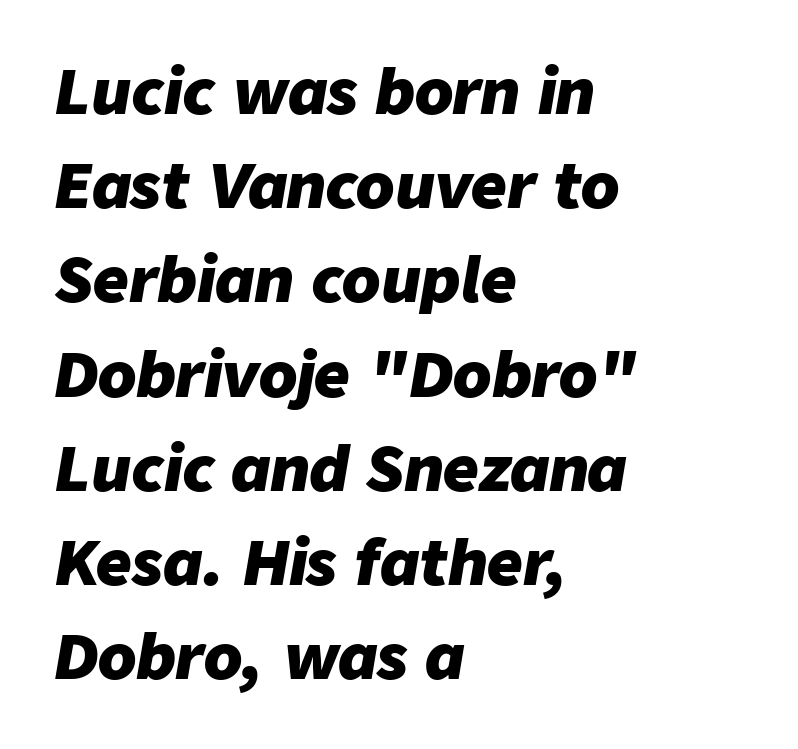
The image shows 62 px heavy type, italic (leaning right); set left-aligned, normal line spacing (1.52x), normal letter spacing, not underlined; low stroke contrast and a medium x-height.
